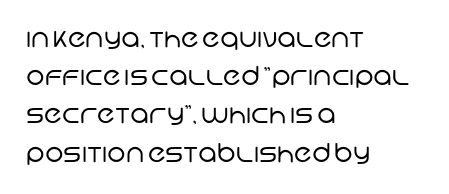
{"bold": "no", "underline": "no", "align": "left", "line_spacing": "normal", "line_spacing_ratio": 1.47, "letter_spacing": "normal", "letter_spacing_em": 0.0, "glyph_px": 26}
